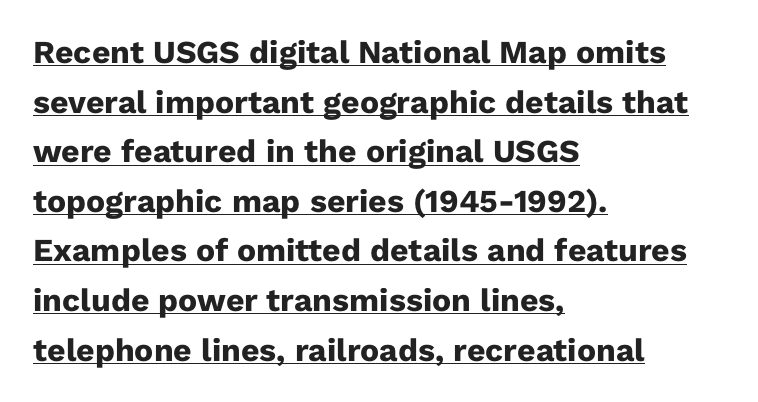
{"serif": "no", "italic": "no", "bold": "yes", "weight": "heavy", "width": "normal", "stroke_contrast": "low", "x_height": "medium", "monospaced": "no", "underline": "yes", "align": "left", "line_spacing": "normal", "line_spacing_ratio": 1.55, "letter_spacing": "normal", "letter_spacing_em": 0.0, "glyph_px": 32}
